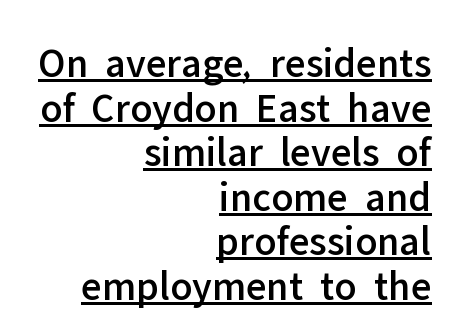
The image shows 42 px sans-serif type, upright; set right-aligned, tight line spacing (1.06x), normal letter spacing, underlined; low stroke contrast and a medium x-height.
